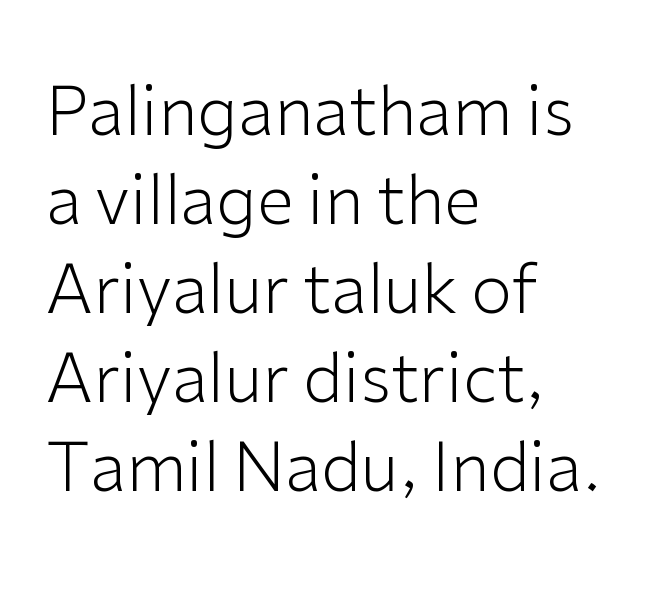
Does the lettering tilt? It doesn't — this is upright. A typesetter would call this proportional, since set widths differ per character. If you measured baseline to baseline, you'd find a middling distance. Bare-footed words on every line. Does the type have serifs? No, each stem ends abruptly. Compared with a typical body face, this is equally light or lighter still.
